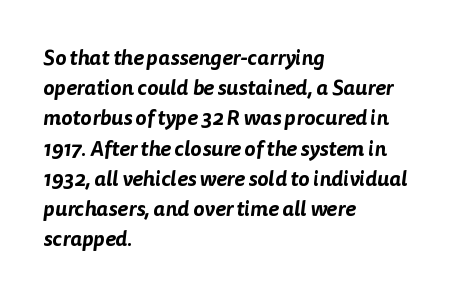
Q: Is the text underlined? A: No.
Q: How is the paragraph aligned? A: Left-aligned.
Q: Is the spacing between letters normal or unusually wide? A: Normal.
Q: Is the spacing between lines tight, normal or loose? A: Normal.
